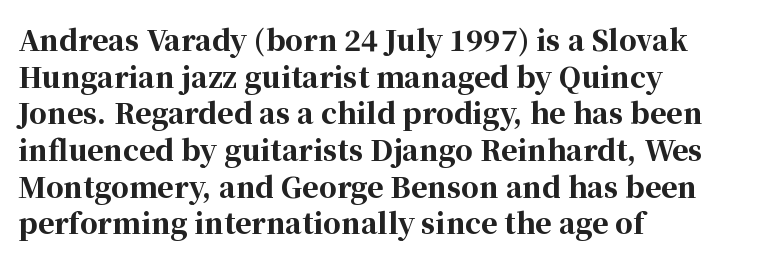
{"serif": "yes", "italic": "no", "bold": "yes", "weight": "bold", "width": "normal", "stroke_contrast": "high", "x_height": "medium", "monospaced": "no", "underline": "no", "align": "left", "line_spacing": "normal", "line_spacing_ratio": 1.31, "letter_spacing": "normal", "letter_spacing_em": 0.0, "glyph_px": 28}
